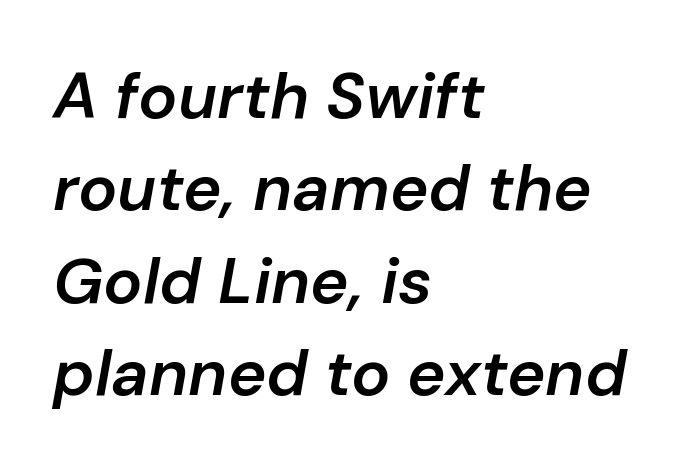
The image shows 65 px semibold type, italic (leaning right); set left-aligned, normal line spacing (1.42x), normal letter spacing, not underlined; low stroke contrast and a medium x-height.
